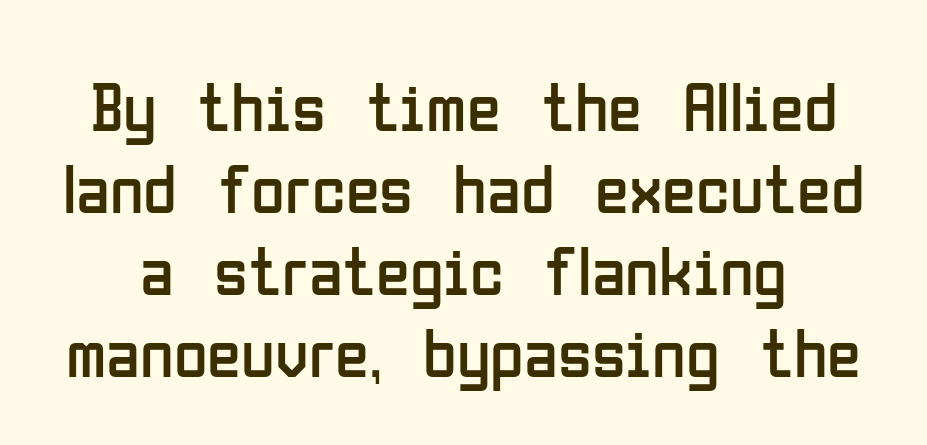
Rendered with straight, roman letterforms. Short note: letters normally spaced. The designer went with a sans here, leaving each stem footless. Note the varied advance widths — an 'i' is clearly narrower than an 'm'. Bare-footed words on every line.
